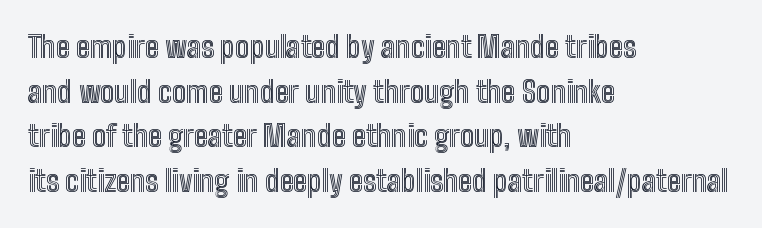
Caption: standard tracking, unaltered. This sample has the flowing, uneven cadence of proportional lettering. Baseline-to-baseline distance is the conventional proportion of letter height. Posture: vertical. Clear beneath every line of the passage. Line beginnings align vertically; line endings do not.
